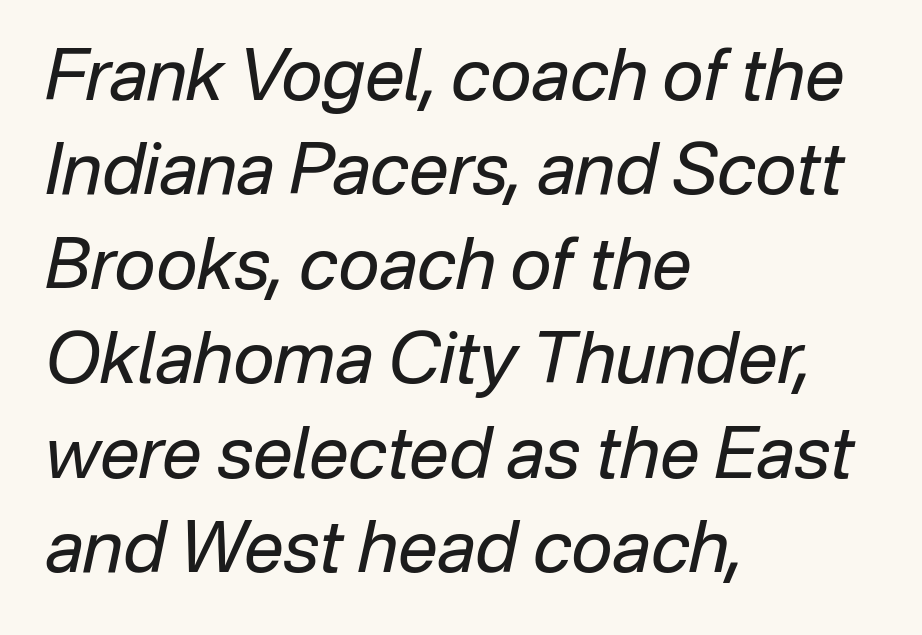
The passage shown has conventional tracking throughout. The block of text has a typical density, with ordinary space between rows. The letters are slanted; this is an italic face. This sample is left-justified, so line endings fall wherever the words run out.
